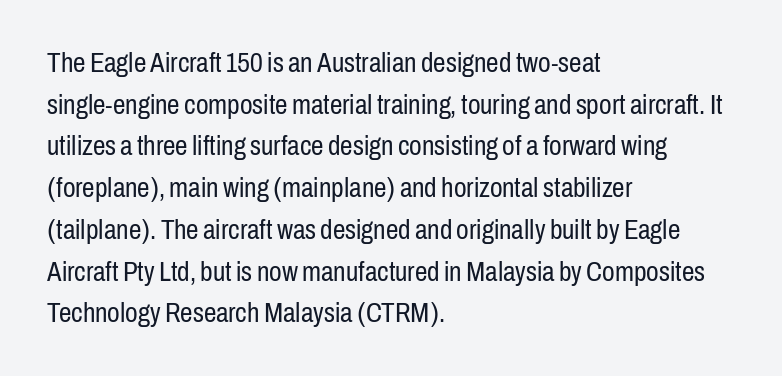
{"serif": "no", "italic": "no", "bold": "no", "weight": "regular", "width": "condensed", "stroke_contrast": "low", "x_height": "medium", "monospaced": "no", "underline": "no", "align": "left", "line_spacing": "normal", "line_spacing_ratio": 1.49, "letter_spacing": "normal", "letter_spacing_em": 0.0, "glyph_px": 28}
